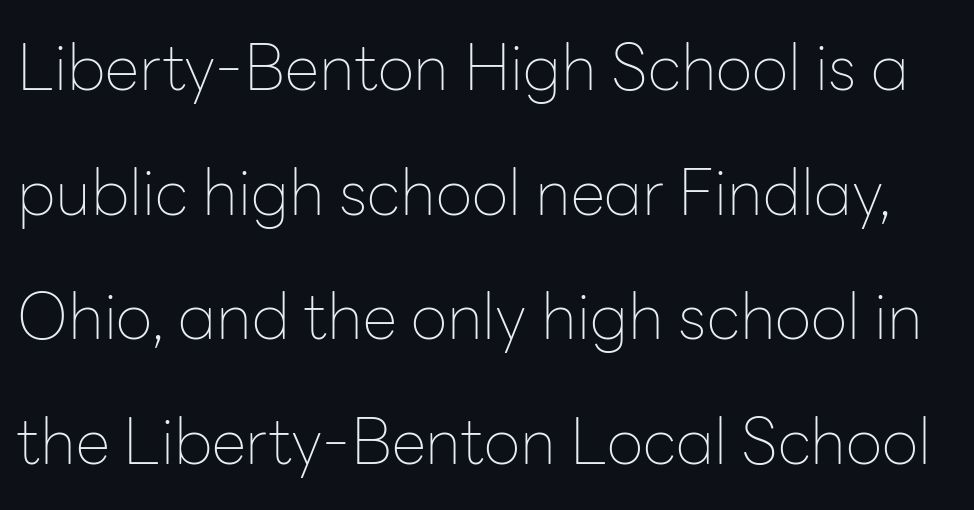
The image shows 63 px thin sans-serif type, upright; set loose line spacing (1.98x), normal letter spacing, not underlined; low stroke contrast and a medium x-height.
